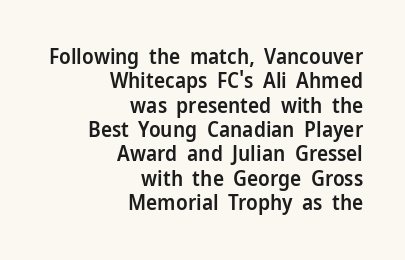
Q: Is the text bold? A: Semi-bold.
Q: Is the text italic (slanted)? A: No, it is upright.
Q: Is the text underlined? A: No.
Q: How is the paragraph aligned? A: Right-aligned.
Q: Is the spacing between letters normal or unusually wide? A: Normal.
